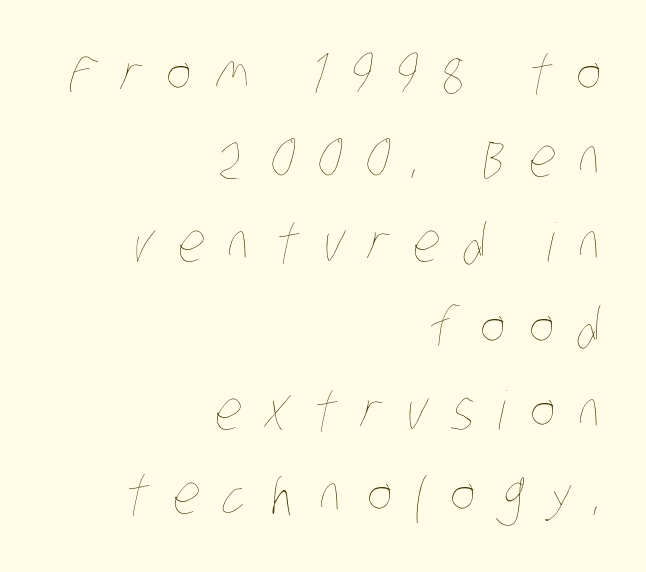
Proportional: the letters do not fall into vertical columns. The rows are spaced the way most documents space them. Horizontally, the lines are justified to the trailing edge only. Any mark beneath the type? The region is blank.
